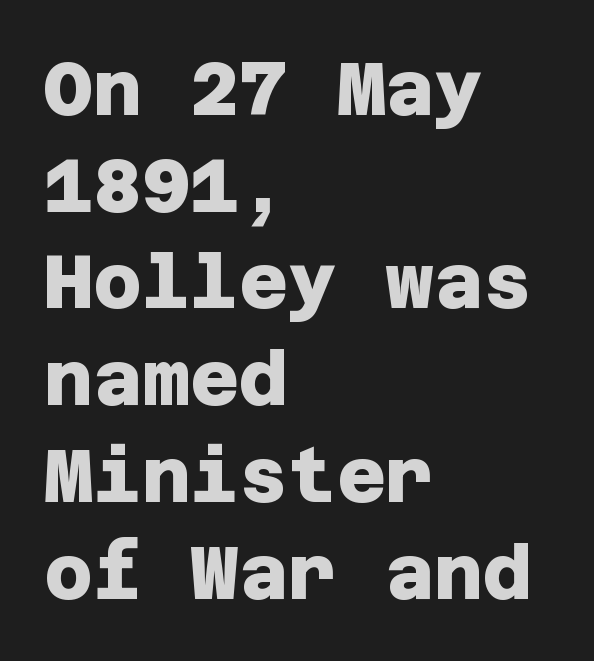
Q: Is the text bold? A: Yes.
Q: Is the typeface a serif or a sans-serif typeface? A: Sans-serif.
Q: Is the text underlined? A: No.
Q: How is the paragraph aligned? A: Left-aligned.
Q: Is the spacing between letters normal or unusually wide? A: Normal.
Q: Is the spacing between lines tight, normal or loose? A: Normal.
Q: Width (condensed, normal, or wide)? A: Normal.
Q: Stroke contrast? A: Low.
Q: x-height? A: Large.
